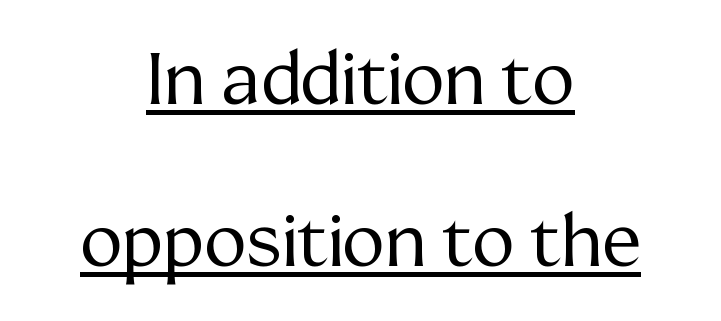
The image shows 72 px regular-weight serif type, upright; set centered, loose line spacing (2.25x), normal letter spacing, underlined; medium stroke contrast and a medium x-height.
